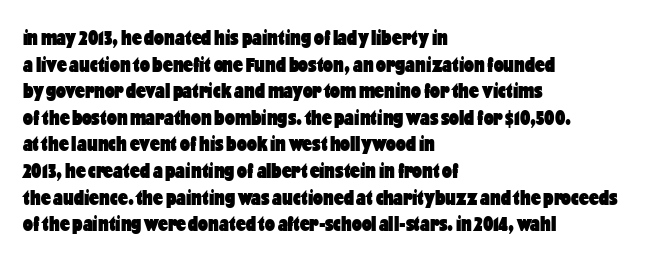
Which margin do the lines hug? The left one — the right edge is uneven. Weight check: bold — yes, fully. Tracking here is standard; glyphs follow each other at the usual distance. Unlike italic type, these characters show no tilt at all. Just letters on the line, the space beneath them empty.
